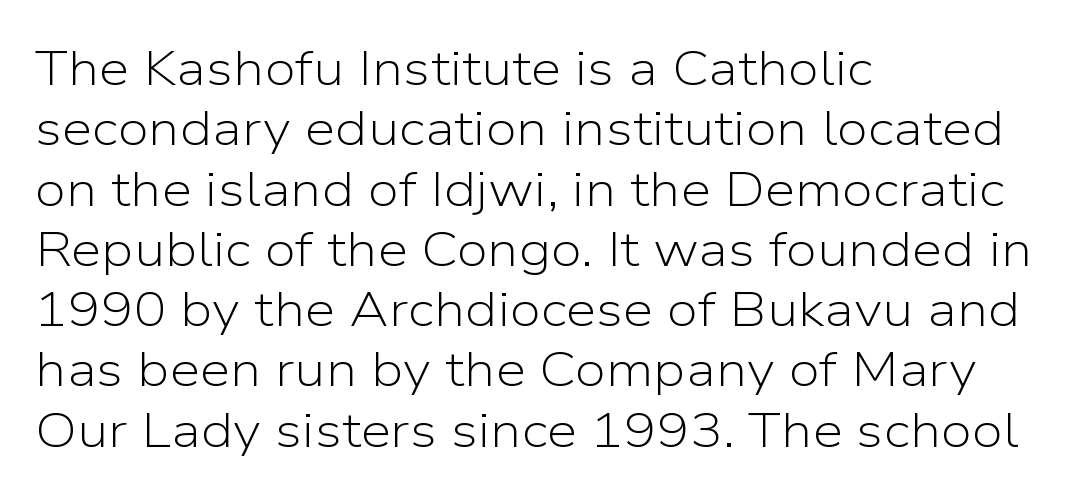
The weight would be labelled regular, book, light, or lighter still. This sample uses an upright cut, with every glyph sitting square on the baseline. Is this a fixed-width face? No — the glyphs have proportional, varying widths. This rendering features lettering with no underline. The ragged edge is on the right, which tells us the setting is flush left.
